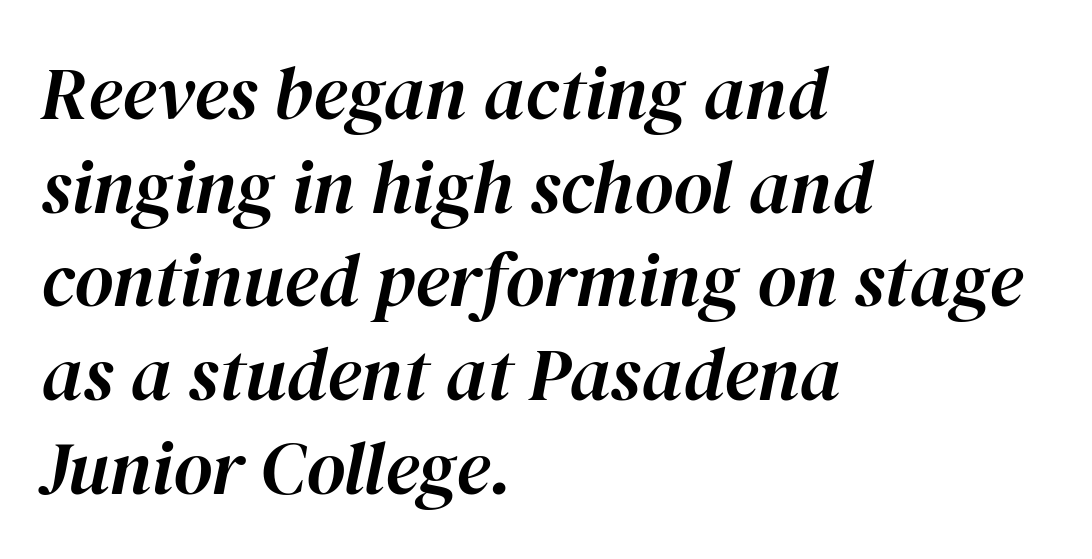
{"italic": "yes", "lean": "right", "slant_degrees": 12, "width": "normal", "stroke_contrast": "high", "x_height": "medium", "monospaced": "no", "underline": "no", "align": "left", "line_spacing": "normal", "line_spacing_ratio": 1.25, "letter_spacing": "normal", "letter_spacing_em": 0.0, "glyph_px": 75}
